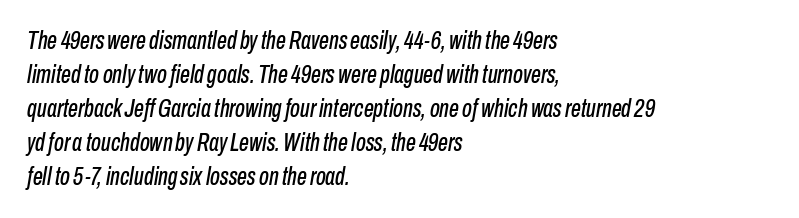
{"italic": "yes", "lean": "right", "slant_degrees": 10, "underline": "no", "align": "left", "line_spacing": "normal", "line_spacing_ratio": 1.36, "letter_spacing": "normal", "letter_spacing_em": 0.0, "glyph_px": 25}
